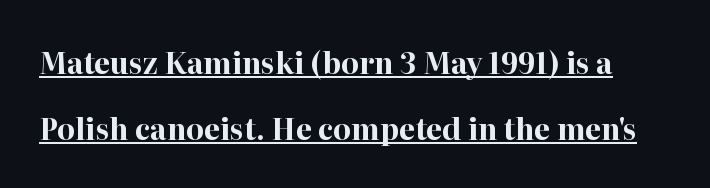
The image shows 29 px bold serif type, upright; set loose line spacing (2.26x), normal letter spacing, underlined; high stroke contrast and a medium x-height.
